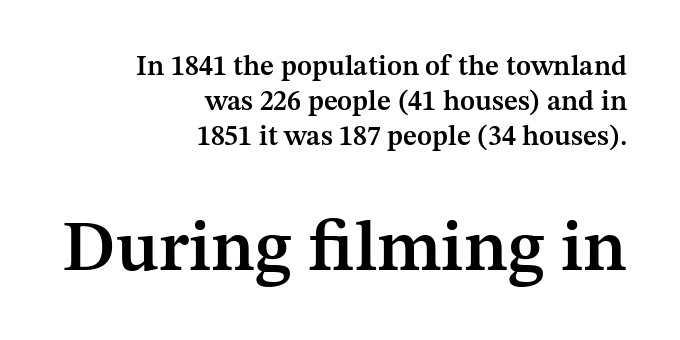
Inter-character spacing is left at the font's built-in metrics. Is this a fixed-width face? No — the glyphs have proportional, varying widths. A normal amount of white space separates one row of letters from the next. If you squint, the bottom block still reads clearly — it's the larger of the two.
